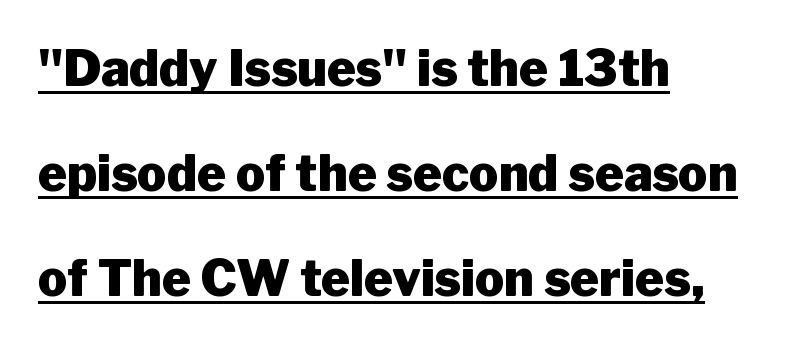
The passage shown stacks its lines with a broad gap. Every word sits above its own underline. Here the designer chose a conventional face with non-uniform glyph widths. Reading down the block, your eye returns to a fixed left position each line. Nothing sits at the stroke ends, so this counts as sans-serif.
